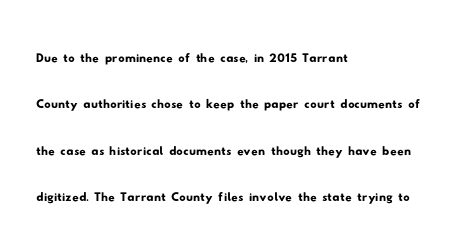
The image shows 32 px wide sans-serif type; set left-aligned, normal line spacing (1.45x), normal letter spacing, not underlined; low stroke contrast and a small x-height.
